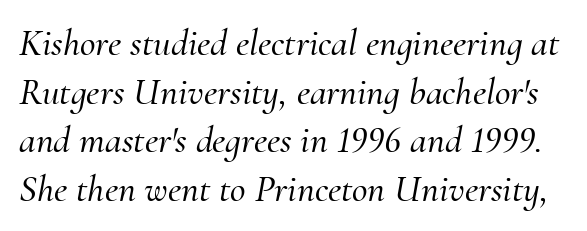
The image shows 38 px serif type, italic (leaning right); set normal line spacing (1.28x), normal letter spacing, not underlined; medium stroke contrast and a small x-height.
